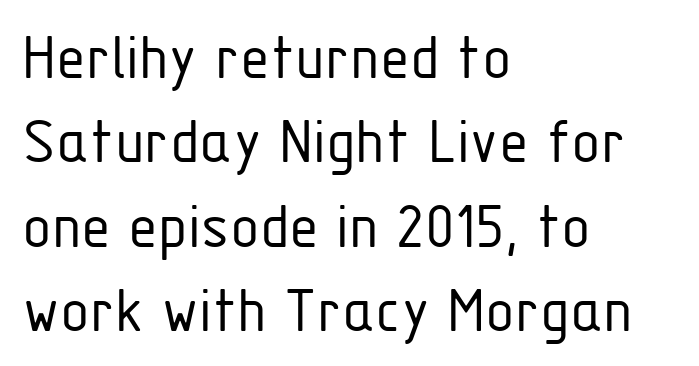
{"serif": "no", "italic": "no", "bold": "no", "weight": "light", "width": "condensed", "stroke_contrast": "low", "x_height": "medium", "monospaced": "no", "underline": "no", "align": "left", "line_spacing_ratio": 1.24, "letter_spacing": "normal", "letter_spacing_em": 0.0, "glyph_px": 68}
